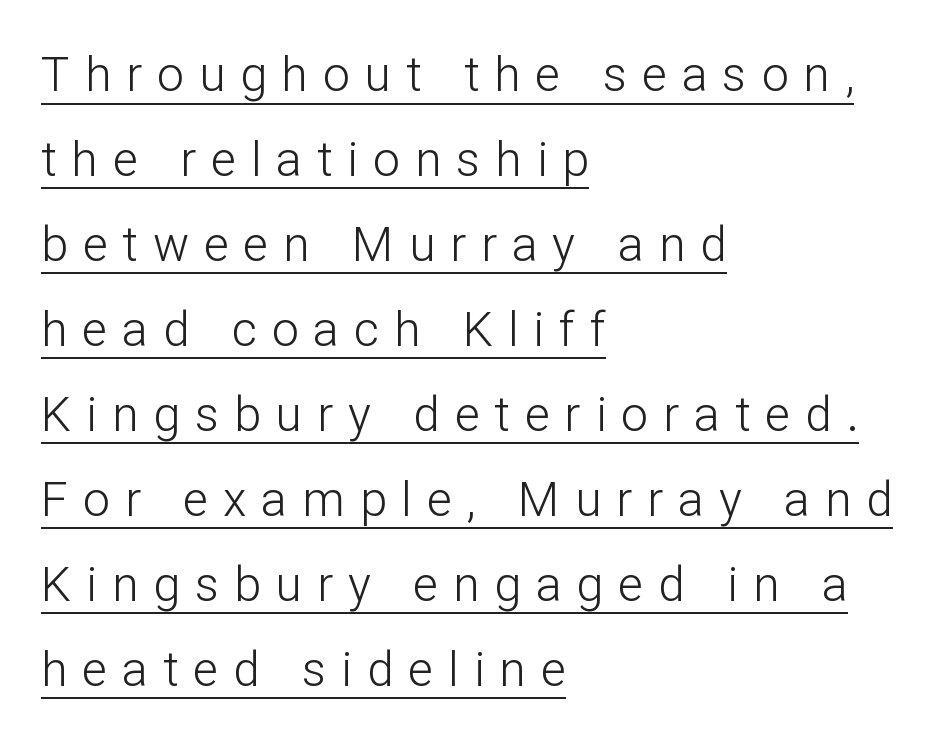
Q: Is the text bold? A: No.
Q: Is the text italic (slanted)? A: No, it is upright.
Q: Is the typeface a serif or a sans-serif typeface? A: Sans-serif.
Q: Is the text underlined? A: Yes.
Q: How is the paragraph aligned? A: Left-aligned.
Q: Is the spacing between letters normal or unusually wide? A: Unusually wide.
Q: Width (condensed, normal, or wide)? A: Normal.
Q: Stroke contrast? A: Low.
Q: x-height? A: Medium.
Q: Monospaced? A: No.
